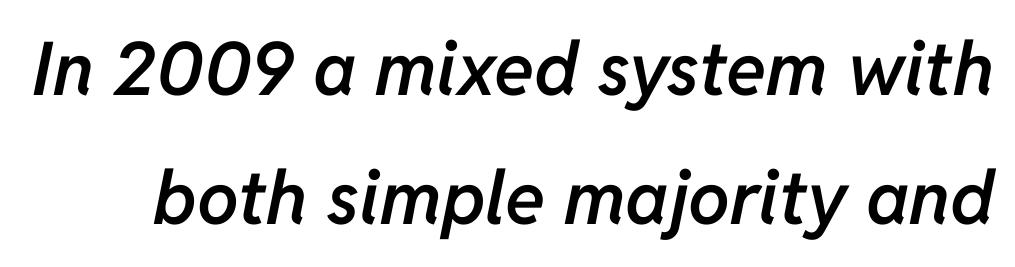
{"italic": "yes", "lean": "right", "slant_degrees": 11, "bold": "semi", "weight": "semibold", "width": "normal", "stroke_contrast": "low", "x_height": "medium", "monospaced": "no", "underline": "no", "line_spacing_ratio": 1.75, "letter_spacing": "normal", "letter_spacing_em": 0.0, "glyph_px": 74}
